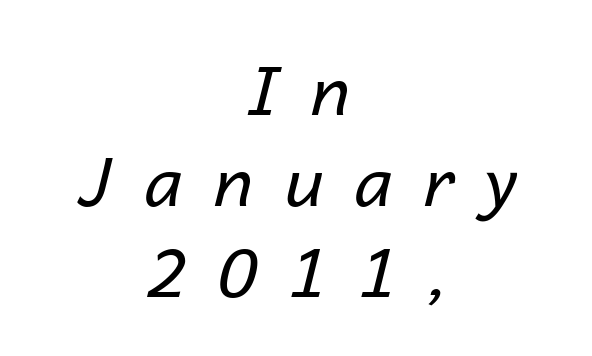
The lines sit at an ordinary, default distance from one another. The paragraph shown floats in the horizontal middle. The space beneath each line is pristine and unruled. The letterforms stand isolated, each surrounded by extra space.
